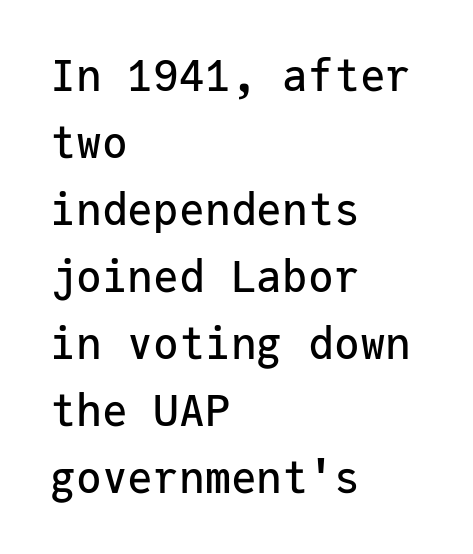
The image shows 43 px sans-serif type, upright, monospaced; set left-aligned, normal line spacing (1.56x), normal letter spacing, not underlined; low stroke contrast and a medium x-height.
